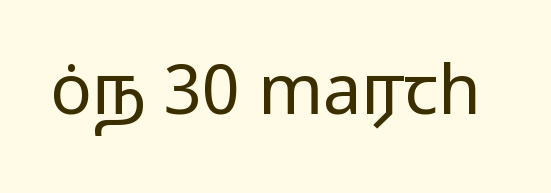
Q: Is the text bold? A: No.
Q: Is the text italic (slanted)? A: No, it is upright.
Q: Is the typeface a serif or a sans-serif typeface? A: Sans-serif.
Q: Is the text underlined? A: No.
Q: Is the spacing between letters normal or unusually wide? A: Normal.
Q: Width (condensed, normal, or wide)? A: Wide.
Q: Stroke contrast? A: Low.
Q: x-height? A: Medium.
Q: Monospaced? A: No.
